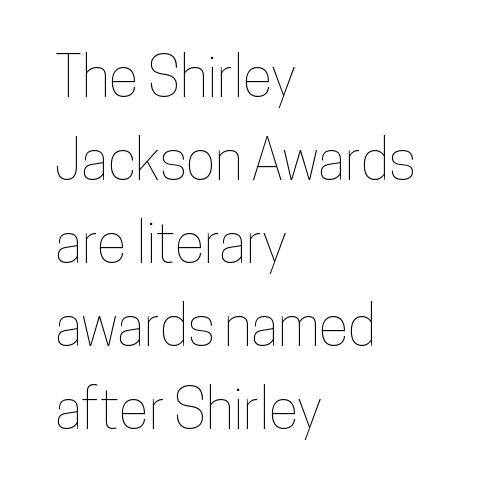
The image shows 55 px condensed type, upright; set left-aligned, normal line spacing (1.51x), normal letter spacing, not underlined; low stroke contrast and a medium x-height.
